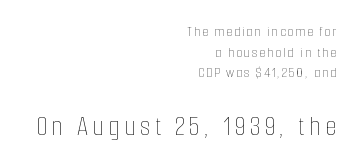
Q: Is the text bold? A: No.
Q: Is the text italic (slanted)? A: No, it is upright.
Q: Is the text underlined? A: No.
Q: How is the paragraph aligned? A: Right-aligned.
Q: Is the spacing between lines tight, normal or loose? A: Normal.
Q: Which block of text is set in a larger size, the first (top) or the second (bottom)? A: The second (bottom) one.
Q: Width (condensed, normal, or wide)? A: Condensed.
Q: Stroke contrast? A: Low.
Q: x-height? A: Medium.
Q: Monospaced? A: No.
